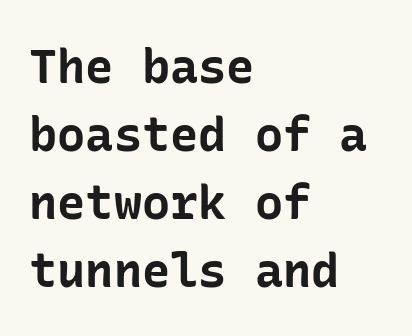
{"serif": "no", "italic": "no", "bold": "yes", "weight": "bold", "width": "normal", "stroke_contrast": "low", "x_height": "medium", "underline": "no", "align": "left", "line_spacing": "normal", "line_spacing_ratio": 1.45, "letter_spacing": "normal", "letter_spacing_em": 0.0, "glyph_px": 47}
